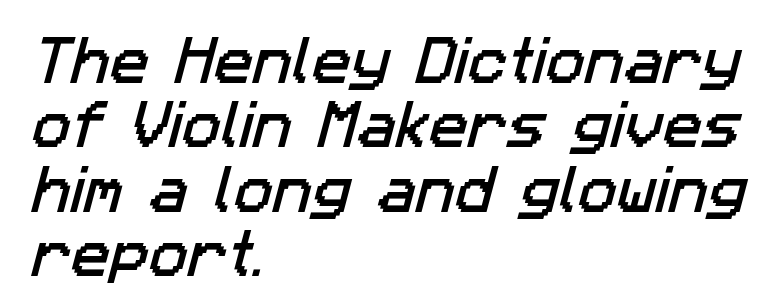
{"serif": "no", "width": "normal", "stroke_contrast": "low", "x_height": "medium", "monospaced": "no", "underline": "no", "align": "left", "line_spacing_ratio": 1.24, "letter_spacing": "normal", "letter_spacing_em": 0.0, "glyph_px": 52}
